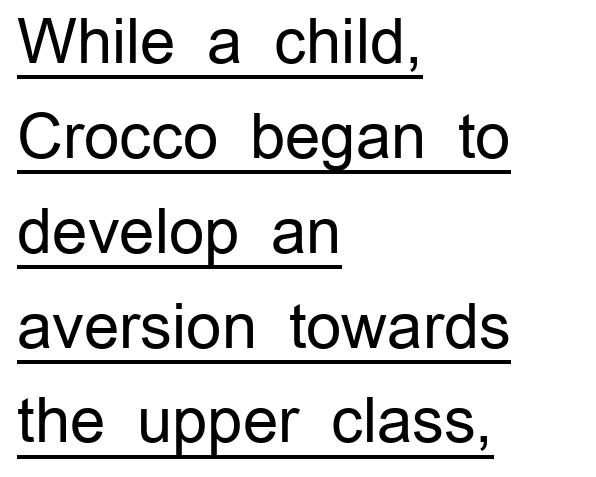
The image shows 62 px regular-weight sans-serif type, upright; set left-aligned, normal line spacing (1.53x), normal letter spacing, underlined; low stroke contrast and a medium x-height.
